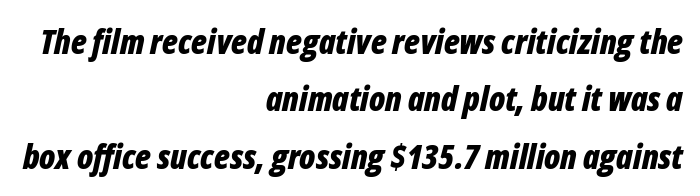
{"italic": "yes", "lean": "right", "slant_degrees": 12, "bold": "yes", "weight": "bold", "width": "condensed", "stroke_contrast": "low", "x_height": "medium", "monospaced": "no", "underline": "no", "align": "right", "line_spacing": "normal", "line_spacing_ratio": 1.69, "letter_spacing": "normal", "letter_spacing_em": 0.0, "glyph_px": 34}
